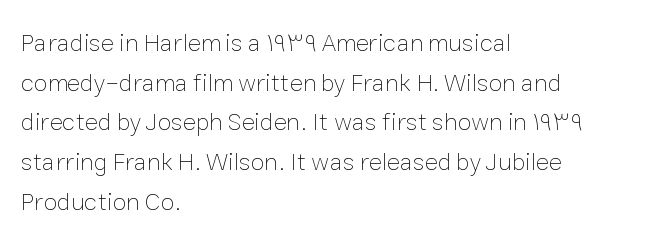
Q: Is the text bold? A: No.
Q: Is the text italic (slanted)? A: No, it is upright.
Q: Is the text underlined? A: No.
Q: How is the paragraph aligned? A: Left-aligned.
Q: Is the spacing between letters normal or unusually wide? A: Normal.
Q: Is the spacing between lines tight, normal or loose? A: Normal.
